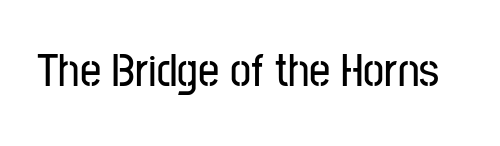
Q: Is the text italic (slanted)? A: No, it is upright.
Q: Is the typeface a serif or a sans-serif typeface? A: Sans-serif.
Q: Is the text underlined? A: No.
Q: Is the spacing between letters normal or unusually wide? A: Normal.
Q: Width (condensed, normal, or wide)? A: Condensed.
Q: Stroke contrast? A: Low.
Q: x-height? A: Medium.
Q: Monospaced? A: No.
